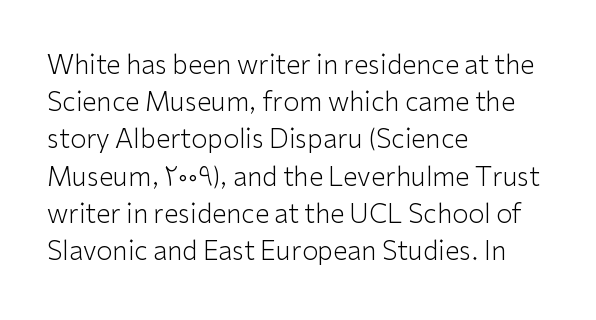
The image shows 26 px text type, upright; set left-aligned, normal line spacing (1.43x), normal letter spacing, not underlined.
